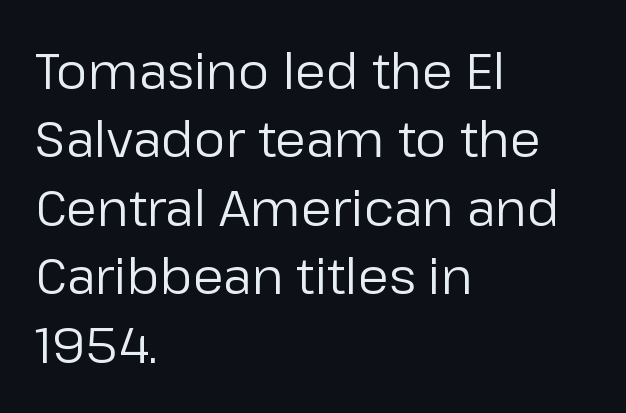
Q: Is the text bold? A: No.
Q: Is the text italic (slanted)? A: No, it is upright.
Q: Is the typeface a serif or a sans-serif typeface? A: Sans-serif.
Q: Is the text underlined? A: No.
Q: How is the paragraph aligned? A: Left-aligned.
Q: Is the spacing between letters normal or unusually wide? A: Normal.
Q: Is the spacing between lines tight, normal or loose? A: Normal.
Q: Width (condensed, normal, or wide)? A: Normal.
Q: Stroke contrast? A: Low.
Q: x-height? A: Medium.
Q: Monospaced? A: No.
